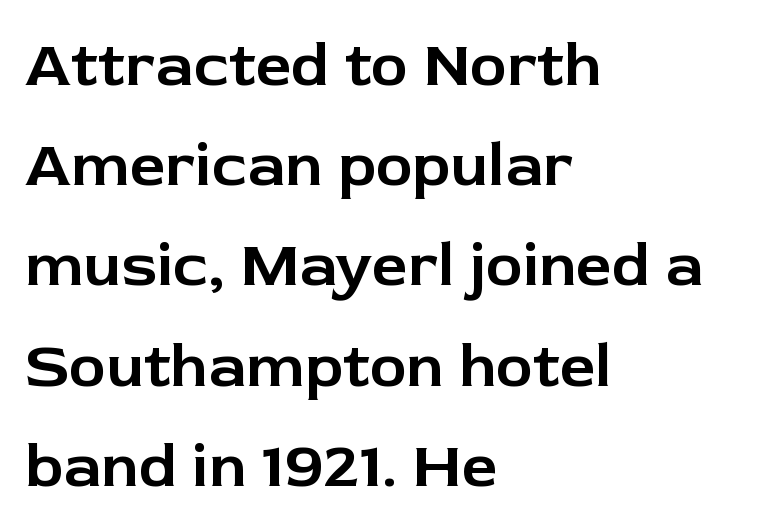
{"serif": "no", "italic": "no", "width": "normal", "stroke_contrast": "low", "x_height": "medium", "monospaced": "no", "underline": "no", "align": "left", "line_spacing": "normal", "line_spacing_ratio": 1.59, "letter_spacing": "normal", "letter_spacing_em": 0.0, "glyph_px": 63}
